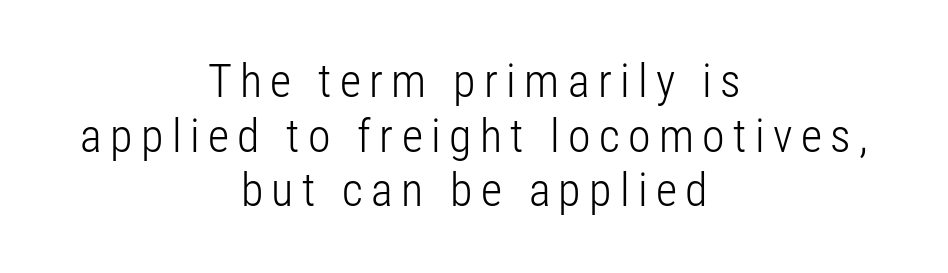
Q: Is the text bold? A: No.
Q: Is the text italic (slanted)? A: No, it is upright.
Q: Is the typeface a serif or a sans-serif typeface? A: Sans-serif.
Q: Is the text underlined? A: No.
Q: How is the paragraph aligned? A: Centered.
Q: Width (condensed, normal, or wide)? A: Condensed.
Q: Stroke contrast? A: Low.
Q: x-height? A: Medium.
Q: Monospaced? A: No.
